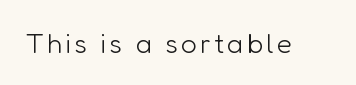
{"serif": "no", "italic": "no", "bold": "no", "weight": "light", "width": "normal", "stroke_contrast": "low", "x_height": "medium", "monospaced": "no", "underline": "no", "glyph_px": 28}
